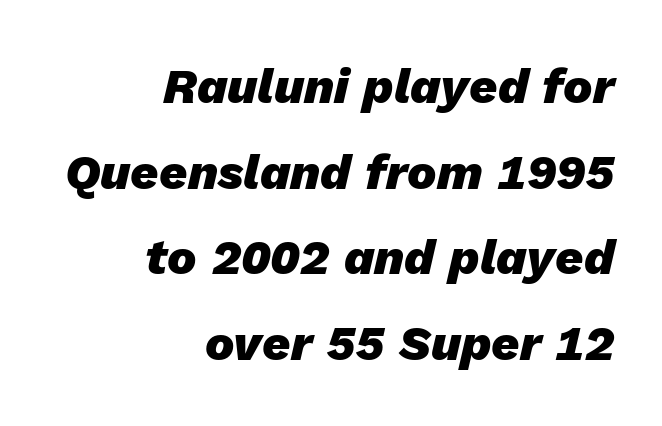
Q: Is the text bold? A: Yes.
Q: Is the text italic (slanted)? A: Yes, it leans right by about 13 degrees.
Q: Is the text underlined? A: No.
Q: How is the paragraph aligned? A: Right-aligned.
Q: Is the spacing between letters normal or unusually wide? A: Normal.
Q: Width (condensed, normal, or wide)? A: Normal.
Q: Stroke contrast? A: Low.
Q: x-height? A: Medium.
Q: Monospaced? A: No.
